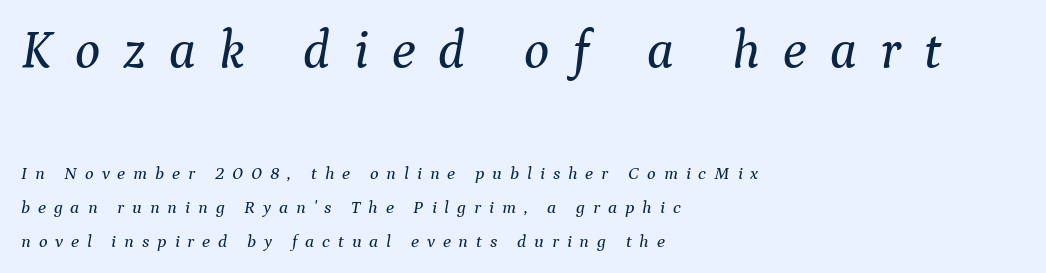
Q: Is the text italic (slanted)? A: Yes, it leans right by about 9 degrees.
Q: Is the typeface a serif or a sans-serif typeface? A: Serif.
Q: Is the text underlined? A: No.
Q: How is the paragraph aligned? A: Left-aligned.
Q: Is the spacing between letters normal or unusually wide? A: Unusually wide.
Q: Which block of text is set in a larger size, the first (top) or the second (bottom)? A: The first (top) one.
Q: Width (condensed, normal, or wide)? A: Normal.
Q: Stroke contrast? A: Medium.
Q: x-height? A: Medium.
Q: Monospaced? A: No.
